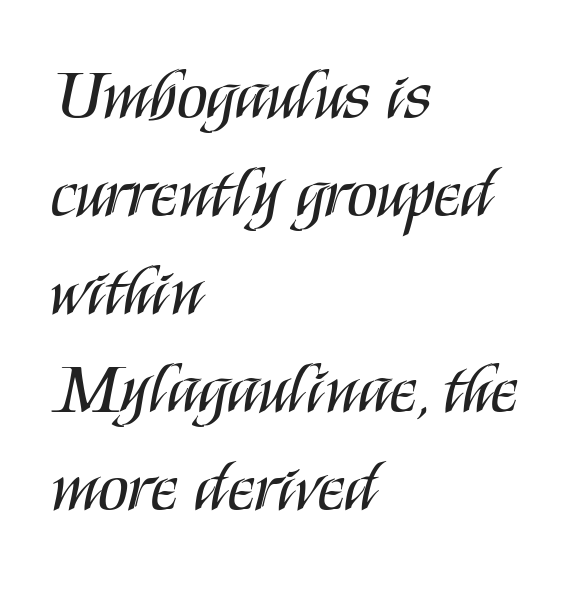
{"serif": "no", "bold": "no", "weight": "regular", "width": "condensed", "stroke_contrast": "medium", "x_height": "large", "monospaced": "no", "underline": "no", "align": "left", "line_spacing": "normal", "line_spacing_ratio": 1.4, "letter_spacing": "normal", "letter_spacing_em": 0.0, "glyph_px": 70}
